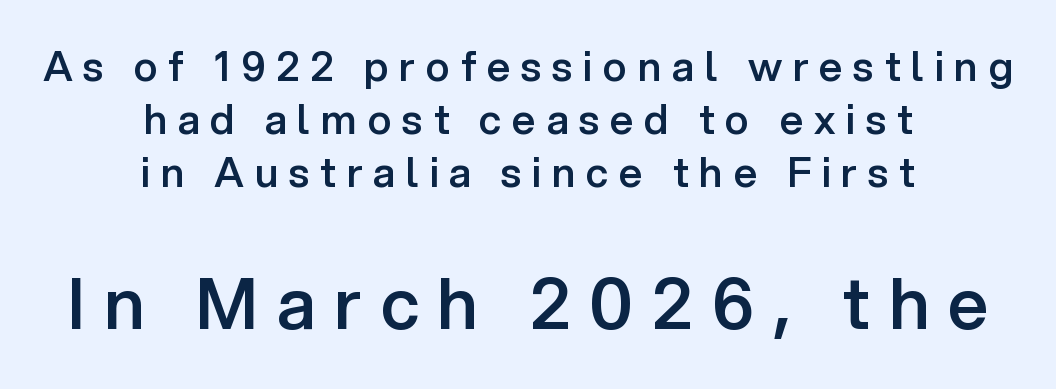
This is moderately heavy type, rendered in semibold. Both edges are ragged and mirror each other, which tells us the setting is centered. Words float on clear page, feet unadorned. Posture: upright roman. A typesetter would call this leading conventional body-copy spacing. The font family rendered here belongs to the sans-serif group.
